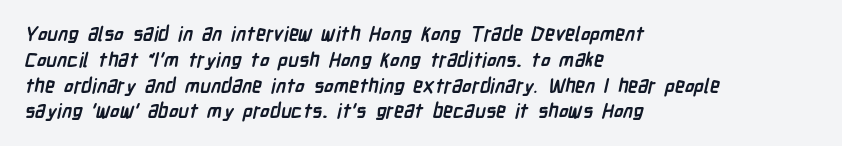
Q: Is the text bold? A: Yes.
Q: Is the text underlined? A: No.
Q: How is the paragraph aligned? A: Left-aligned.
Q: Is the spacing between letters normal or unusually wide? A: Normal.
Q: Is the spacing between lines tight, normal or loose? A: Normal.
